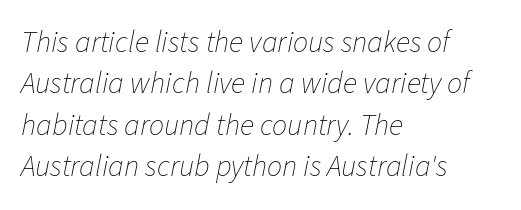
Q: Is the text bold? A: No.
Q: Is the text italic (slanted)? A: Yes, it leans right by about 11 degrees.
Q: Is the text underlined? A: No.
Q: How is the paragraph aligned? A: Left-aligned.
Q: Is the spacing between letters normal or unusually wide? A: Normal.
Q: Is the spacing between lines tight, normal or loose? A: Normal.
Q: Width (condensed, normal, or wide)? A: Normal.
Q: Stroke contrast? A: Low.
Q: x-height? A: Medium.
Q: Monospaced? A: No.
